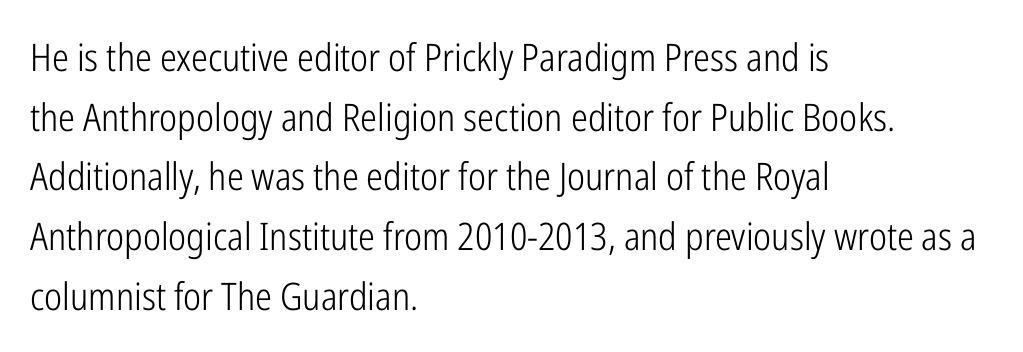
{"serif": "no", "italic": "no", "bold": "no", "weight": "light", "width": "condensed", "stroke_contrast": "low", "x_height": "medium", "monospaced": "no", "underline": "no", "align": "left", "line_spacing": "normal", "line_spacing_ratio": 1.57, "letter_spacing": "normal", "letter_spacing_em": 0.0, "glyph_px": 38}
